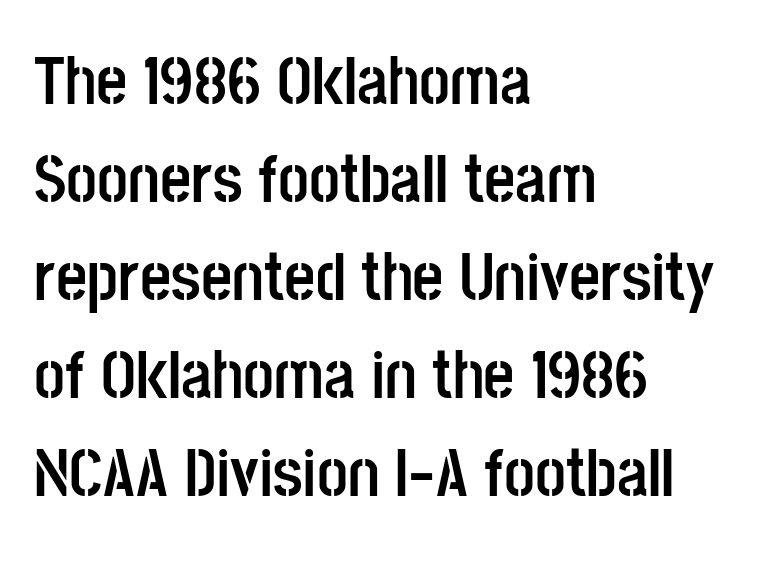
{"serif": "no", "italic": "no", "bold": "yes", "weight": "semibold", "width": "condensed", "stroke_contrast": "low", "x_height": "large", "monospaced": "no", "underline": "no", "align": "left", "line_spacing": "normal", "line_spacing_ratio": 1.44, "letter_spacing": "normal", "letter_spacing_em": 0.0, "glyph_px": 68}
